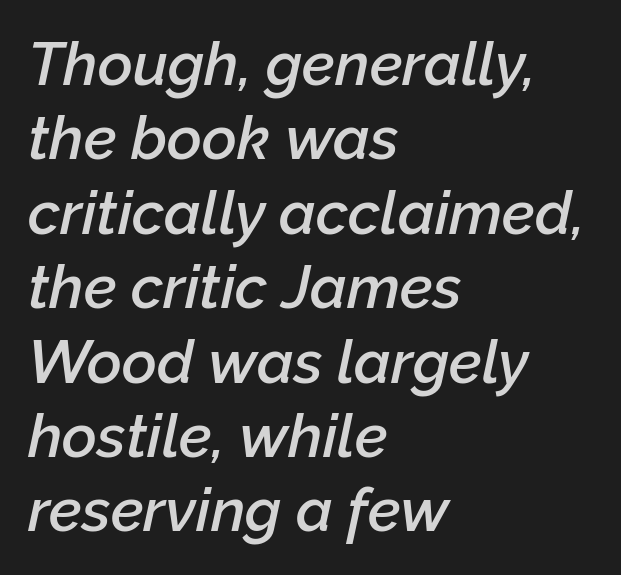
{"italic": "yes", "lean": "right", "slant_degrees": 12, "bold": "semi", "weight": "semibold", "width": "normal", "stroke_contrast": "low", "x_height": "medium", "monospaced": "no", "underline": "no", "align": "left", "line_spacing_ratio": 1.24, "letter_spacing": "normal", "letter_spacing_em": 0.0, "glyph_px": 60}
